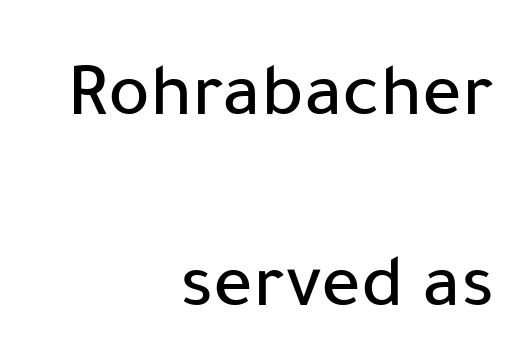
{"serif": "no", "italic": "no", "width": "normal", "stroke_contrast": "low", "x_height": "medium", "monospaced": "no", "underline": "no", "align": "right", "line_spacing": "loose", "line_spacing_ratio": 2.45, "letter_spacing": "normal", "letter_spacing_em": 0.0, "glyph_px": 78}
